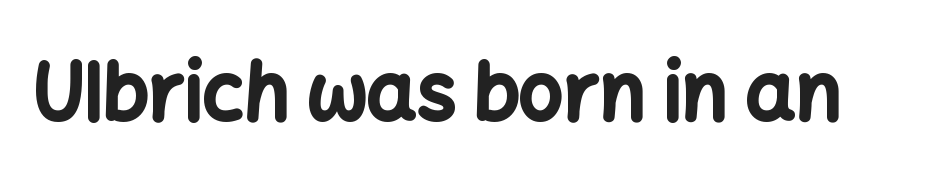
The image shows 78 px bold sans-serif type, upright; set normal letter spacing, not underlined; low stroke contrast and a medium x-height.
